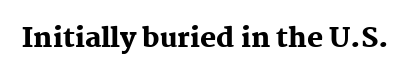
The image shows 27 px bold type, upright; set normal letter spacing, not underlined.
